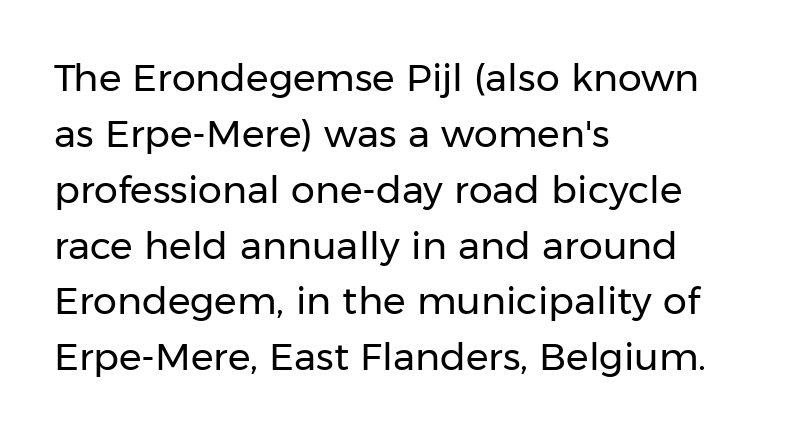
The image shows 38 px regular-weight sans-serif type, upright; set left-aligned, normal line spacing (1.47x), normal letter spacing, not underlined; low stroke contrast and a medium x-height.
